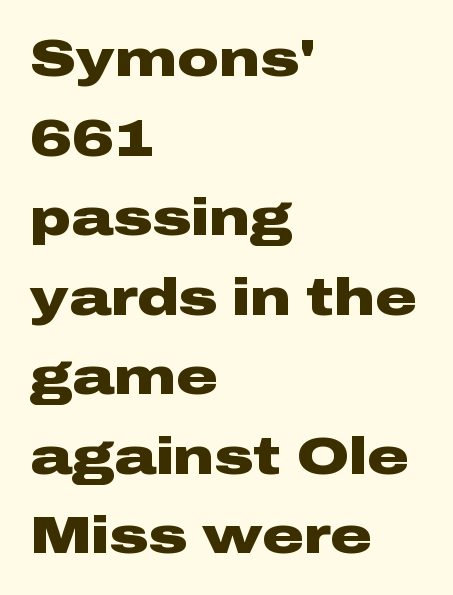
{"serif": "no", "italic": "no", "bold": "yes", "weight": "heavy", "width": "wide", "stroke_contrast": "low", "x_height": "medium", "monospaced": "no", "underline": "no", "align": "left", "line_spacing": "normal", "line_spacing_ratio": 1.53, "letter_spacing": "normal", "letter_spacing_em": 0.0, "glyph_px": 52}
